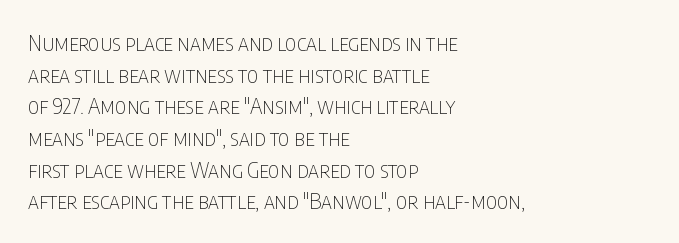
The image shows 22 px text type, upright; set left-aligned, normal line spacing (1.44x), normal letter spacing, not underlined.
